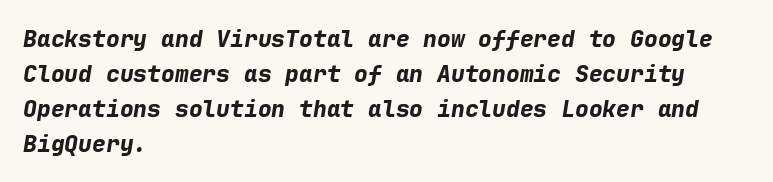
The image shows 23 px bold type, italic (leaning right); set left-aligned, normal line spacing (1.52x), normal letter spacing, not underlined.
